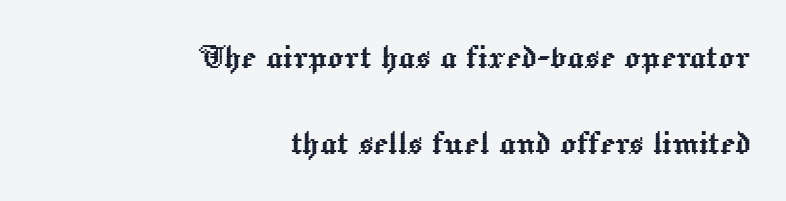
{"italic": "no", "width": "normal", "x_height": "medium", "monospaced": "no", "underline": "no", "align": "right", "line_spacing": "loose", "line_spacing_ratio": 2.15, "letter_spacing": "normal", "letter_spacing_em": 0.0, "glyph_px": 40}
